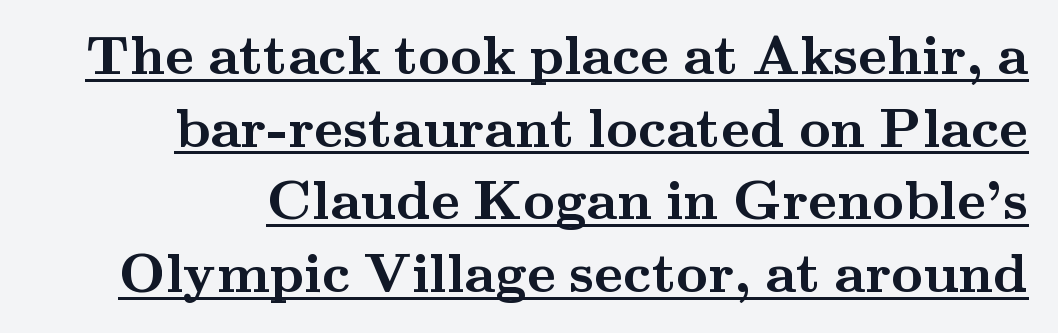
The designer went with a serif here, giving each stem small feet. Characters remain perfectly vertical along every line. What weight is shown? A full bold with thick strokes. Here the designer chose a conventional face with non-uniform glyph widths.
